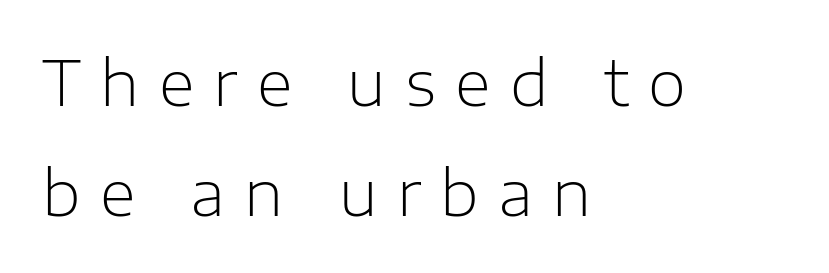
Q: Is the text bold? A: No.
Q: Is the text italic (slanted)? A: No, it is upright.
Q: Is the typeface a serif or a sans-serif typeface? A: Sans-serif.
Q: Is the text underlined? A: No.
Q: How is the paragraph aligned? A: Left-aligned.
Q: Is the spacing between letters normal or unusually wide? A: Unusually wide.
Q: Width (condensed, normal, or wide)? A: Normal.
Q: Stroke contrast? A: Low.
Q: x-height? A: Medium.
Q: Monospaced? A: No.
